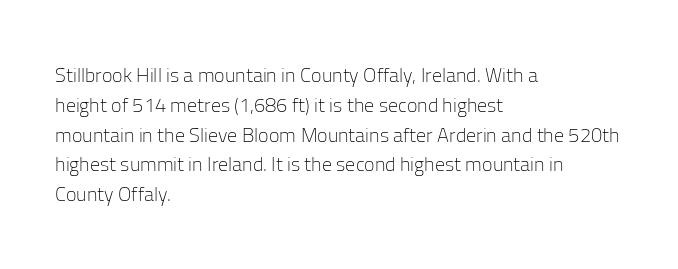
The image shows 20 px text type, upright; set left-aligned, normal line spacing (1.49x), normal letter spacing, not underlined.
